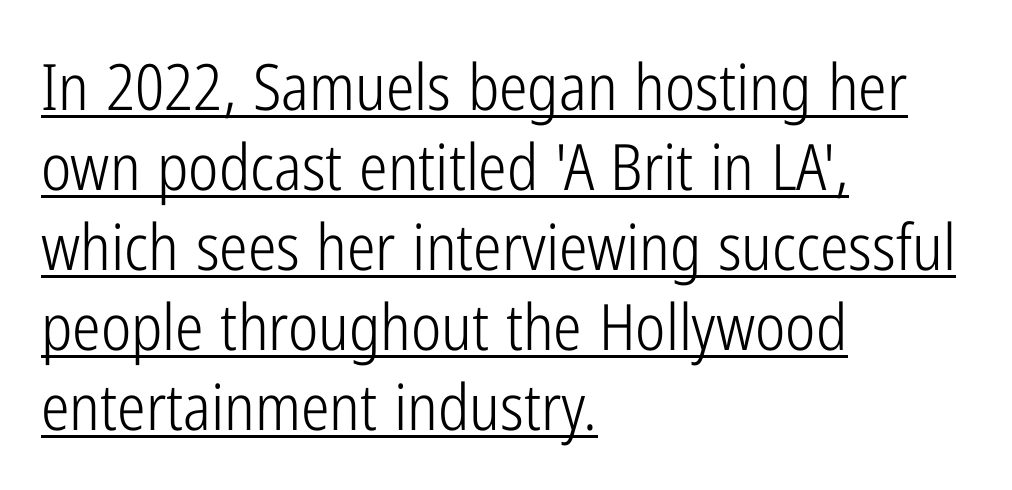
{"serif": "no", "italic": "no", "bold": "no", "weight": "light", "width": "condensed", "stroke_contrast": "low", "x_height": "medium", "monospaced": "no", "underline": "yes", "align": "left", "line_spacing": "normal", "line_spacing_ratio": 1.25, "letter_spacing": "normal", "letter_spacing_em": 0.0, "glyph_px": 64}
